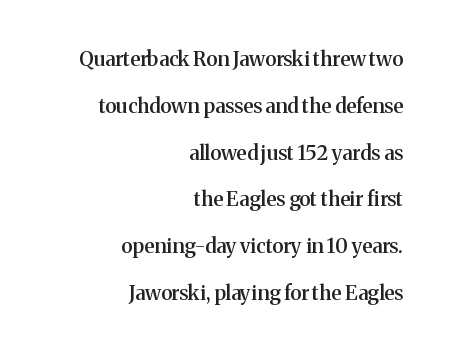
Does the weight exceed regular? Yes, but only to semibold. The zone under the glyphs is completely vacant. The axis of the letterforms is exactly vertical. Summary of vertical rhythm: relaxed, with wide interline spacing. All the whitespace from short lines collects on the left. Nothing unusual about the tracking: characters are spaced as the font intends.
